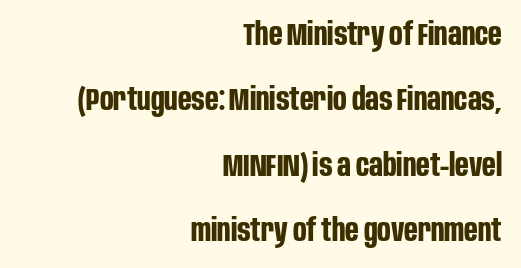
{"serif": "no", "italic": "no", "bold": "yes", "weight": "bold", "width": "condensed", "stroke_contrast": "low", "x_height": "large", "monospaced": "no", "underline": "no", "align": "right", "line_spacing": "loose", "line_spacing_ratio": 2.04, "letter_spacing": "normal", "letter_spacing_em": 0.0, "glyph_px": 32}
